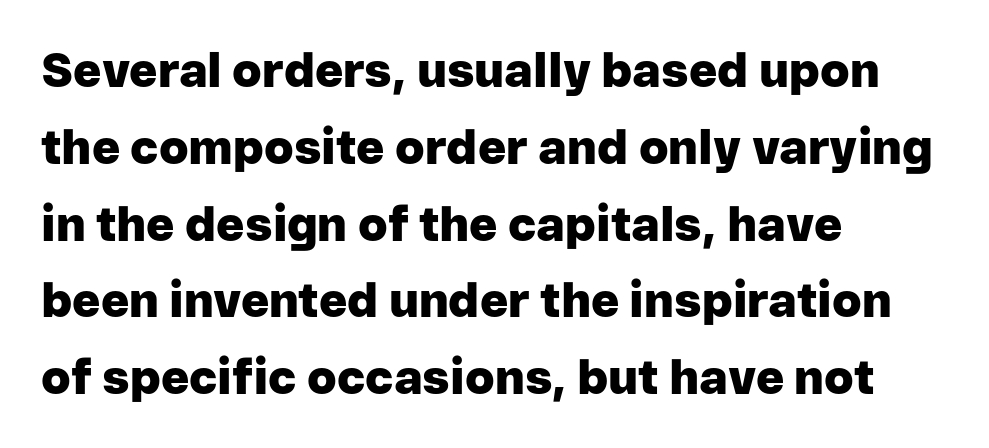
The image shows 48 px heavy sans-serif type, upright; set left-aligned, normal line spacing (1.6x), normal letter spacing, not underlined; low stroke contrast and a medium x-height.
